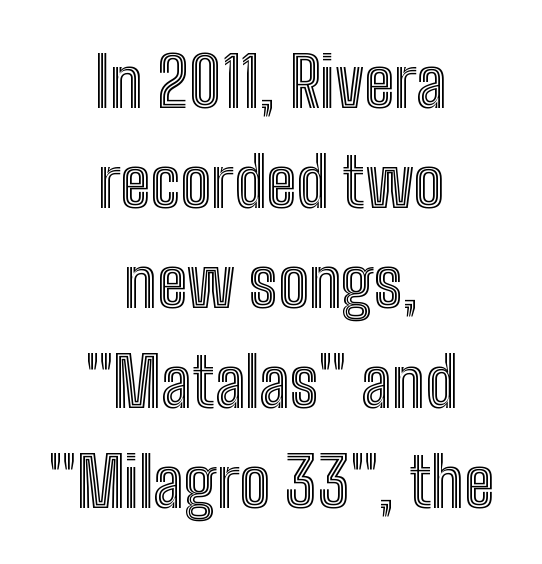
Q: Is the text italic (slanted)? A: No, it is upright.
Q: Is the text underlined? A: No.
Q: How is the paragraph aligned? A: Centered.
Q: Is the spacing between letters normal or unusually wide? A: Normal.
Q: Is the spacing between lines tight, normal or loose? A: Normal.
Q: Width (condensed, normal, or wide)? A: Condensed.
Q: x-height? A: Medium.
Q: Monospaced? A: No.
